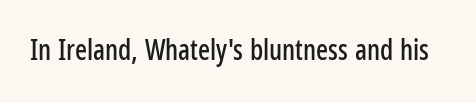
Q: Is the text italic (slanted)? A: No, it is upright.
Q: Is the typeface a serif or a sans-serif typeface? A: Sans-serif.
Q: Is the text underlined? A: No.
Q: Is the spacing between letters normal or unusually wide? A: Normal.
Q: Width (condensed, normal, or wide)? A: Condensed.
Q: Stroke contrast? A: Low.
Q: x-height? A: Medium.
Q: Monospaced? A: No.
